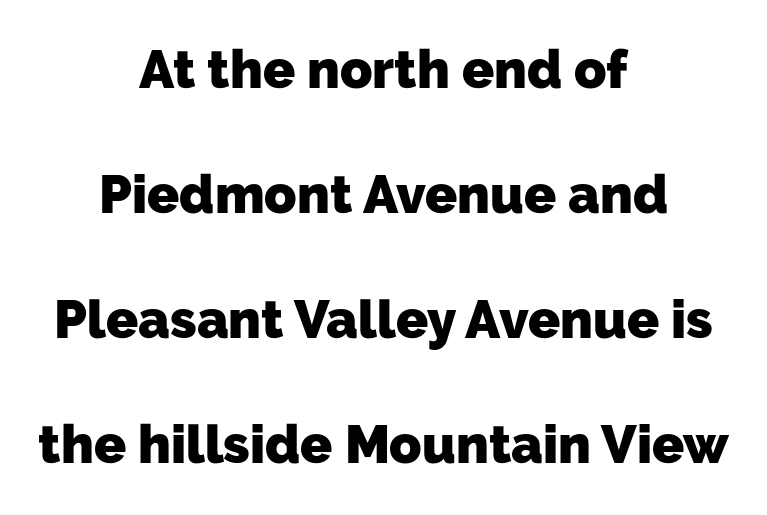
The image shows 53 px heavy sans-serif type; set centered, loose line spacing (2.36x), normal letter spacing, not underlined; low stroke contrast and a medium x-height.
